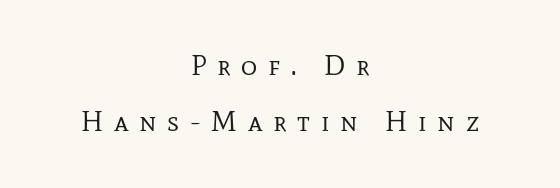
Q: Is the text bold? A: No.
Q: Is the text italic (slanted)? A: No, it is upright.
Q: Is the typeface a serif or a sans-serif typeface? A: Serif.
Q: Is the text underlined? A: No.
Q: How is the paragraph aligned? A: Centered.
Q: Is the spacing between letters normal or unusually wide? A: Unusually wide.
Q: Is the spacing between lines tight, normal or loose? A: Loose.
Q: Width (condensed, normal, or wide)? A: Normal.
Q: Stroke contrast? A: Low.
Q: x-height? A: Medium.
Q: Monospaced? A: No.
